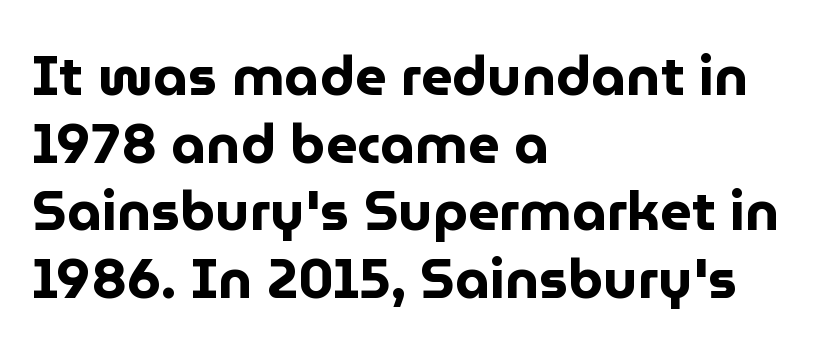
Compared with an ordinary text face, these strokes are far heavier — a full bold. Is this a fixed-width face? No — the glyphs have proportional, varying widths. Each word holds together tightly as a unit, with standard inter-letter gaps. Are there feet on the stems? There aren't — it's a sans. A clean baseline with only descenders dipping below it.
